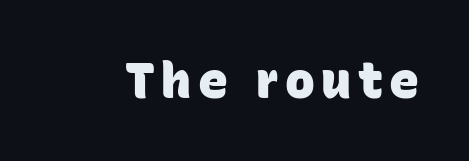
Q: Is the text bold? A: Yes.
Q: Is the typeface a serif or a sans-serif typeface? A: Sans-serif.
Q: Is the text underlined? A: No.
Q: Width (condensed, normal, or wide)? A: Normal.
Q: Stroke contrast? A: Low.
Q: x-height? A: Large.
Q: Monospaced? A: No.
